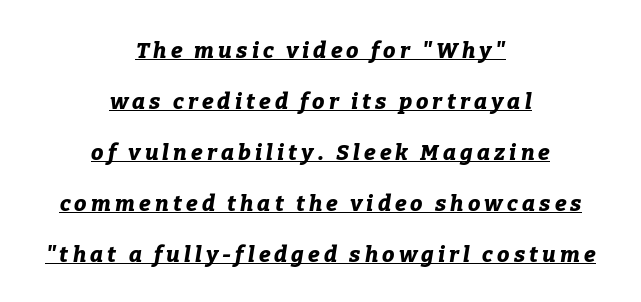
{"italic": "yes", "lean": "right", "slant_degrees": 9, "bold": "yes", "underline": "yes", "align": "center", "line_spacing": "loose", "line_spacing_ratio": 2.32, "glyph_px": 22}
